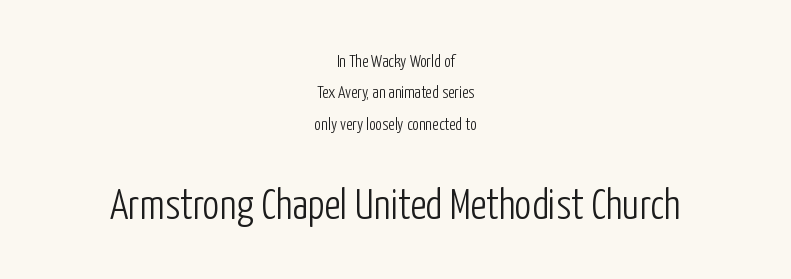
On a weight scale, this lands at 450 or below. These two chunks differ in scale, with the bottom chunk taking the larger measure. Unmarked baselines from the first word to the last. No feet cap the strokes, marking this as sans-serif type. Do the characters align in a grid? No, the font is proportional.
